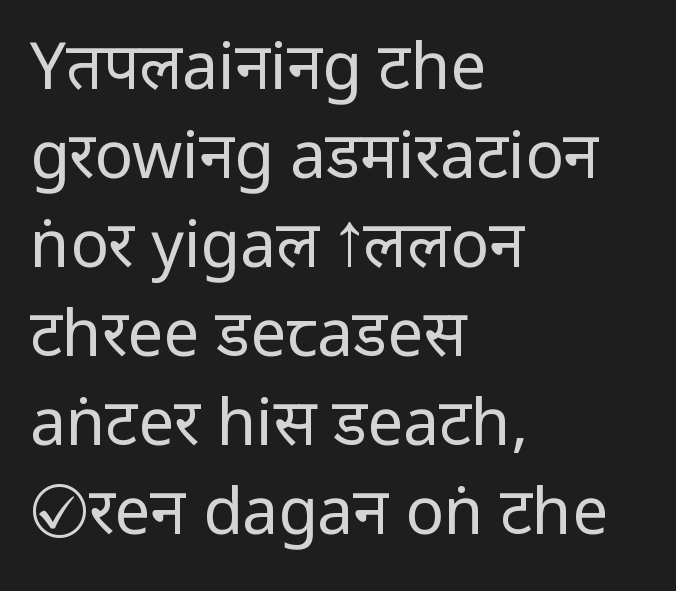
Style check: upright. Characters follow at the spacing the type designer built in. The designer left line spacing at the default. Looks like regular typesetting: each glyph gets only the width it needs.
